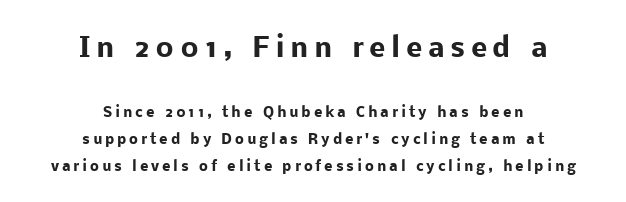
The line-height multiplier appears high, well above default. Every row of glyphs is offset so its center matches the block's center. A dark, heavy texture on the line: the type is bold. Letter spacing: wide.
